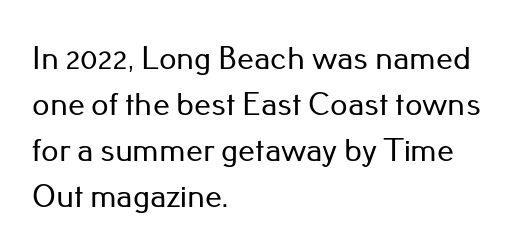
{"serif": "no", "italic": "no", "width": "normal", "stroke_contrast": "low", "x_height": "small", "monospaced": "no", "underline": "no", "align": "left", "line_spacing": "normal", "line_spacing_ratio": 1.35, "letter_spacing": "normal", "letter_spacing_em": 0.0, "glyph_px": 34}
